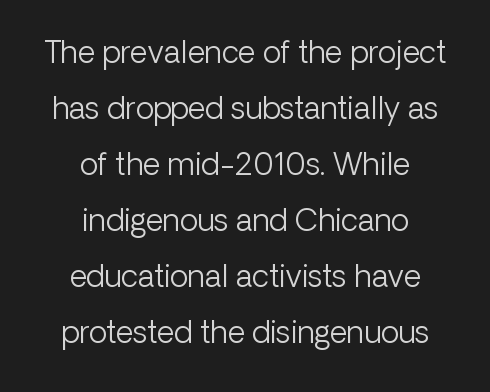
The image shows 30 px light sans-serif type, upright; set centered, line spacing 1.87x, normal letter spacing, not underlined; low stroke contrast and a medium x-height.
